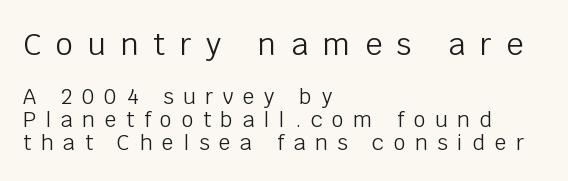
Think of a printed novel: that variable character pitch is what you see here. Bare-footed words on every line. Serif or sans? Sans — the stroke terminals are bare. If you drew a ruler down the left edge, every line would touch it.
